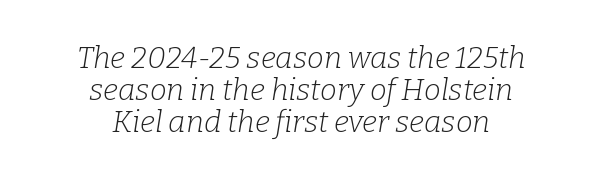
If you folded the block vertically in half, each line would mirror itself in length. Character widths vary here, with narrow letters taking less room than wide ones. Bold? No — there's no thickening of the strokes. The lines are packed closely together with very little leading. Unlike a clean sans, this face finishes its strokes with serifs.
